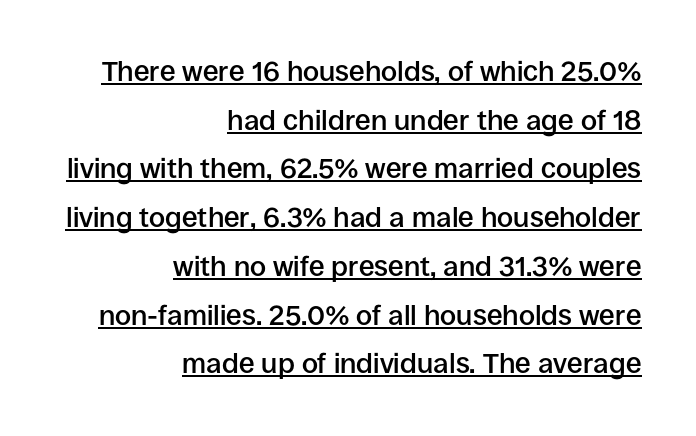
Posture: vertical. Spacing between characters is what you'd get straight out of the box. Varying glyph widths throughout — classic text-font behaviour. In terms of weight, the rendering is demibold, just under bold. To sum up the face: it is a sans, with no serifs.
